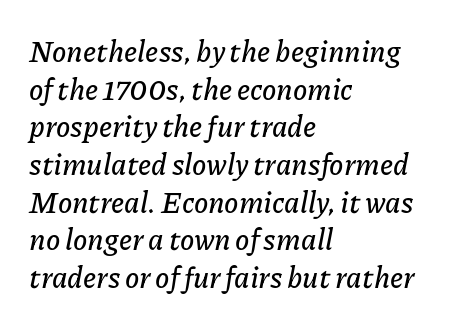
No extra tracking has been applied to these lines. Horizontal bands of white between lines are of average thickness. Looks like regular typesetting: each glyph gets only the width it needs. Yep, that's italic — everything's leaning.
